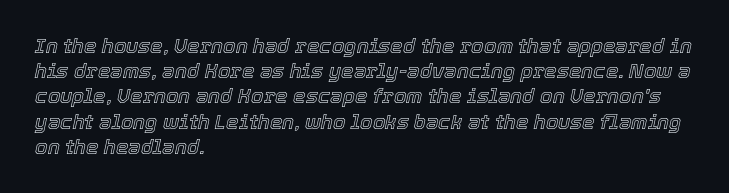
The image shows 20 px text type, italic (leaning right); set left-aligned, normal line spacing (1.26x), normal letter spacing, not underlined.
